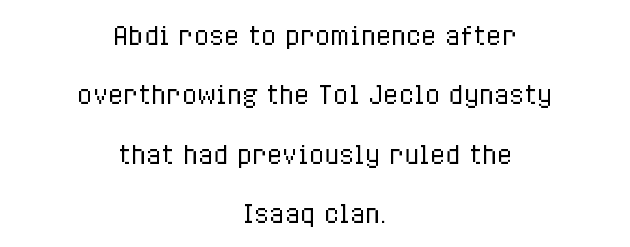
{"italic": "no", "bold": "no", "underline": "no", "align": "center", "line_spacing": "loose", "line_spacing_ratio": 2.38, "letter_spacing": "normal", "letter_spacing_em": 0.0, "glyph_px": 25}
